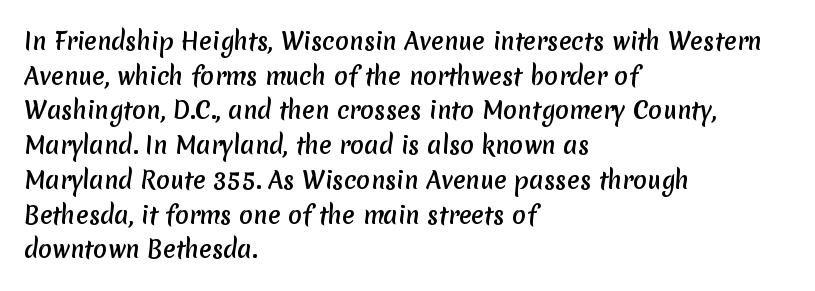
Inter-character spacing is left at the font's built-in metrics. The rendering uses a moderate line-height, typical for paragraphs. Plain, unruled lines of type. The typesetter chose a ragged-right arrangement here.
